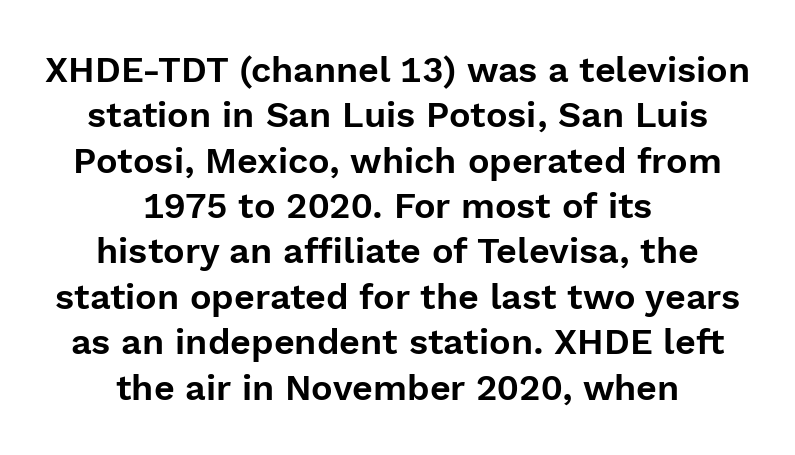
{"serif": "no", "italic": "no", "width": "normal", "x_height": "medium", "monospaced": "no", "underline": "no", "align": "center", "line_spacing": "normal", "line_spacing_ratio": 1.26, "letter_spacing": "normal", "letter_spacing_em": 0.0, "glyph_px": 36}
